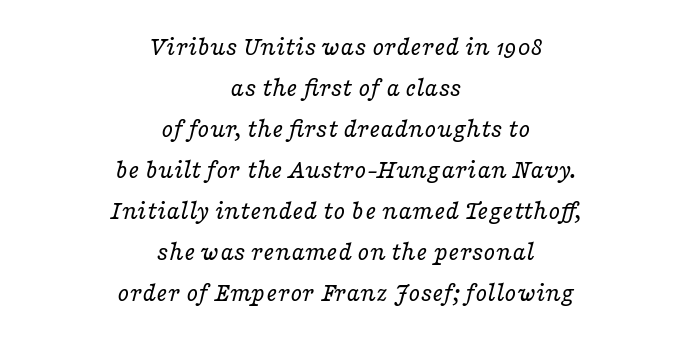
Tracking here is standard; glyphs follow each other at the usual distance. Slant detected: the letters are inclined. This sample is center-justified, so both line endings float freely. The leading is moderate, giving the passage an even texture.
